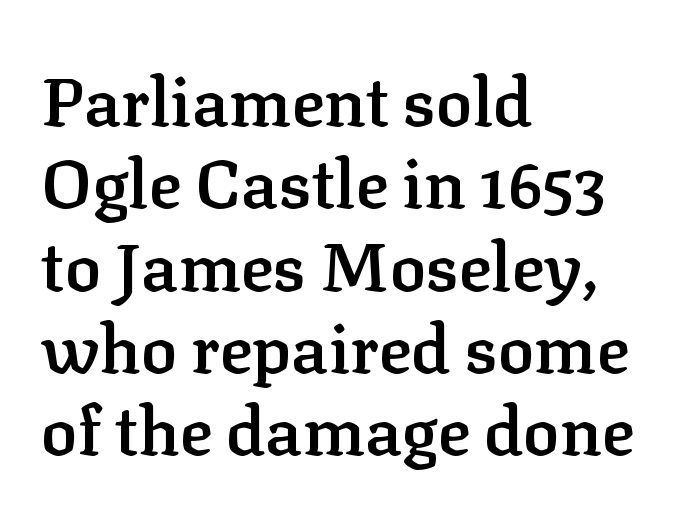
{"serif": "yes", "italic": "no", "bold": "semi", "weight": "semibold", "width": "normal", "stroke_contrast": "low", "x_height": "medium", "monospaced": "no", "underline": "no", "align": "left", "line_spacing_ratio": 1.21, "letter_spacing": "normal", "letter_spacing_em": 0.0, "glyph_px": 68}
